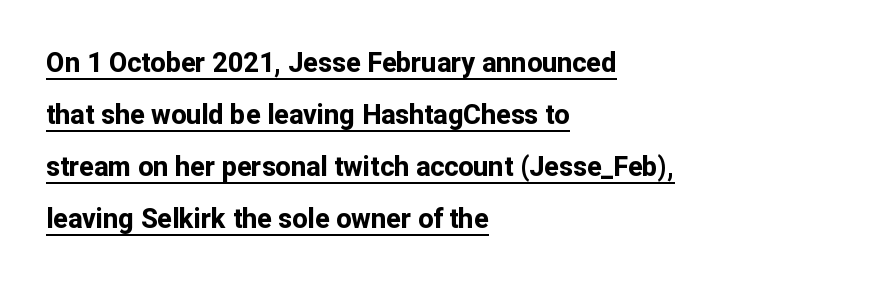
Q: Is the text bold? A: Yes.
Q: Is the text italic (slanted)? A: No, it is upright.
Q: Is the text underlined? A: Yes.
Q: How is the paragraph aligned? A: Left-aligned.
Q: Is the spacing between letters normal or unusually wide? A: Normal.
Q: Is the spacing between lines tight, normal or loose? A: Loose.
